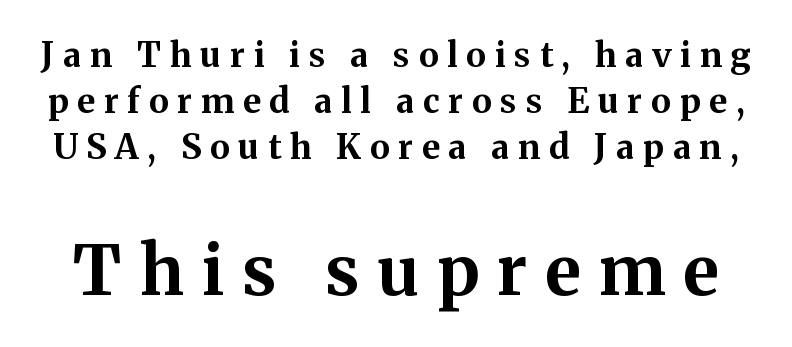
{"serif": "yes", "italic": "no", "bold": "yes", "weight": "bold", "width": "normal", "stroke_contrast": "medium", "x_height": "medium", "monospaced": "no", "underline": "no", "line_spacing": "normal", "line_spacing_ratio": 1.36, "letter_spacing": "wide", "letter_spacing_em": 0.26, "larger_block": "second", "size_ratio": 2.03, "glyph_px": 69}
